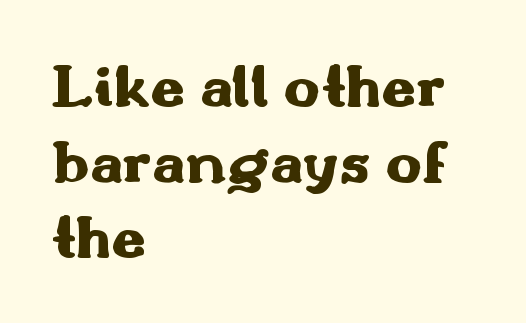
The image shows 61 px heavy, wide sans-serif type, upright; set left-aligned, line spacing 1.24x, normal letter spacing, not underlined; medium stroke contrast and a small x-height.
